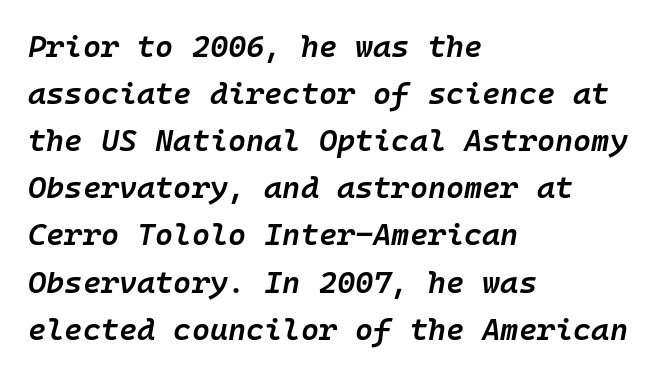
Q: Is the text bold? A: Semi-bold.
Q: Is the text italic (slanted)? A: Yes, it leans right by about 10 degrees.
Q: Is the text underlined? A: No.
Q: How is the paragraph aligned? A: Left-aligned.
Q: Is the spacing between letters normal or unusually wide? A: Normal.
Q: Is the spacing between lines tight, normal or loose? A: Normal.
Q: Width (condensed, normal, or wide)? A: Normal.
Q: Stroke contrast? A: Low.
Q: x-height? A: Medium.
Q: Monospaced? A: Yes.
